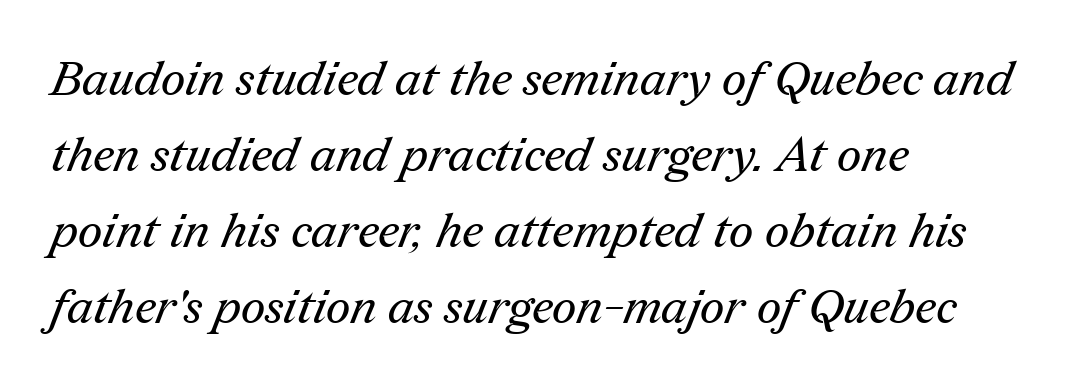
Spacing verdict: proportional, widths tailored to each character. No letter is thick-stroked: the sample isn't bold. Descender tails drop into unmarked territory. Every row of glyphs begins at an identical x-position on the left.
